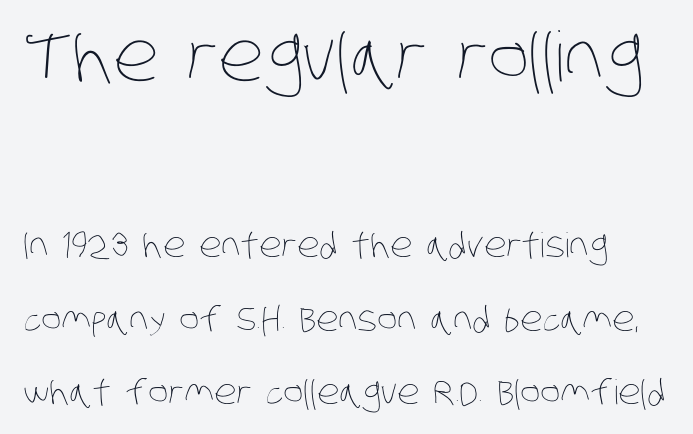
{"bold": "no", "weight": "thin", "width": "condensed", "stroke_contrast": "low", "x_height": "large", "monospaced": "no", "underline": "no", "line_spacing": "loose", "line_spacing_ratio": 2.17, "letter_spacing": "normal", "letter_spacing_em": 0.0, "larger_block": "first", "size_ratio": 2.03, "glyph_px": 69}
